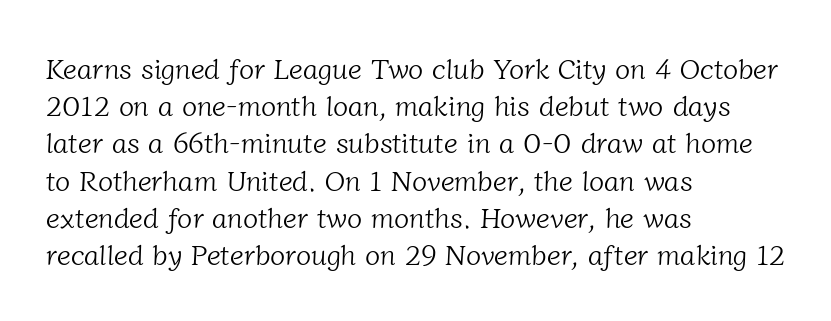
The image shows 28 px light serif type; set left-aligned, normal line spacing (1.33x), normal letter spacing, not underlined; low stroke contrast and a medium x-height.
